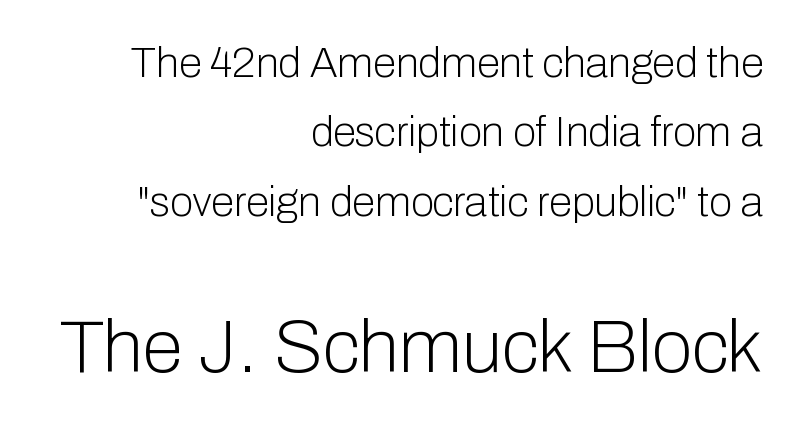
Q: Is the text bold? A: No.
Q: Is the text italic (slanted)? A: No, it is upright.
Q: Is the typeface a serif or a sans-serif typeface? A: Sans-serif.
Q: Is the text underlined? A: No.
Q: How is the paragraph aligned? A: Right-aligned.
Q: Is the spacing between letters normal or unusually wide? A: Normal.
Q: Is the spacing between lines tight, normal or loose? A: Normal.
Q: Which block of text is set in a larger size, the first (top) or the second (bottom)? A: The second (bottom) one.
Q: Width (condensed, normal, or wide)? A: Normal.
Q: Stroke contrast? A: Low.
Q: x-height? A: Medium.
Q: Monospaced? A: No.
